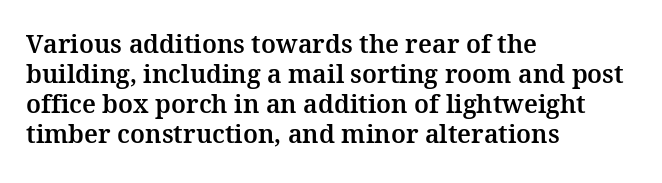
{"italic": "no", "underline": "no", "align": "left", "line_spacing_ratio": 1.2, "letter_spacing": "normal", "letter_spacing_em": 0.0, "glyph_px": 25}
